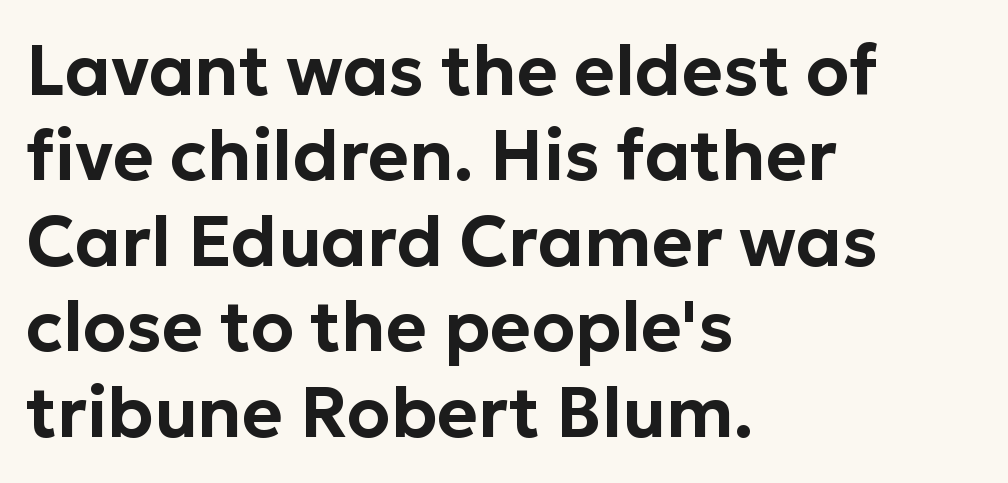
Q: Is the text italic (slanted)? A: No, it is upright.
Q: Is the typeface a serif or a sans-serif typeface? A: Sans-serif.
Q: Is the text underlined? A: No.
Q: How is the paragraph aligned? A: Left-aligned.
Q: Is the spacing between letters normal or unusually wide? A: Normal.
Q: Width (condensed, normal, or wide)? A: Normal.
Q: Stroke contrast? A: Low.
Q: x-height? A: Medium.
Q: Monospaced? A: No.
